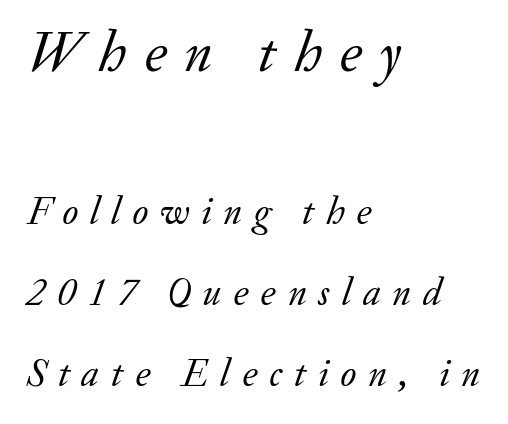
The image shows 58 px regular-weight serif type, italic (leaning right); set left-aligned, loose line spacing (2.08x), unusually wide letter spacing (+0.3 em), not underlined; the first (top) block is 1.49x larger; low stroke contrast and a small x-height.
